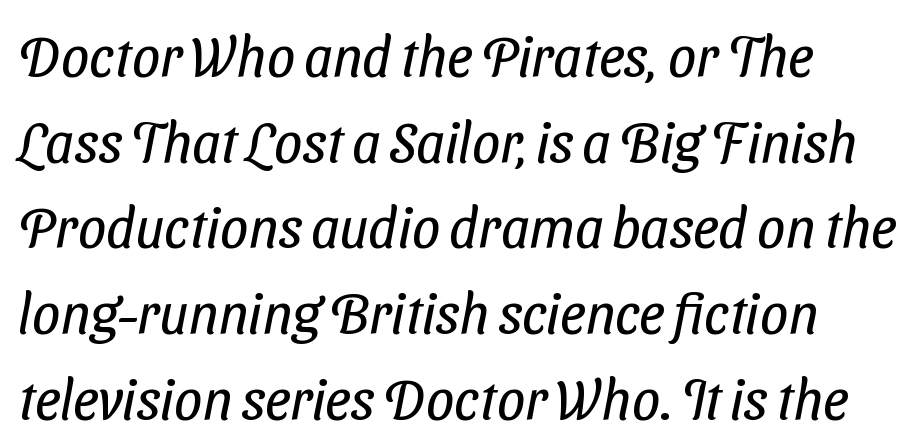
The image shows 56 px regular-weight, condensed sans-serif type; set normal line spacing (1.53x), normal letter spacing, not underlined; low stroke contrast and a medium x-height.
